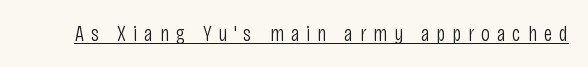
This is underlined copy, the kind a proofreader might mark for attention. How are the letters spaced? Widely, with obvious added tracking. Think standard paragraph weight, or any step lighter than that. Every stem runs plumb, perpendicular to the baseline.
